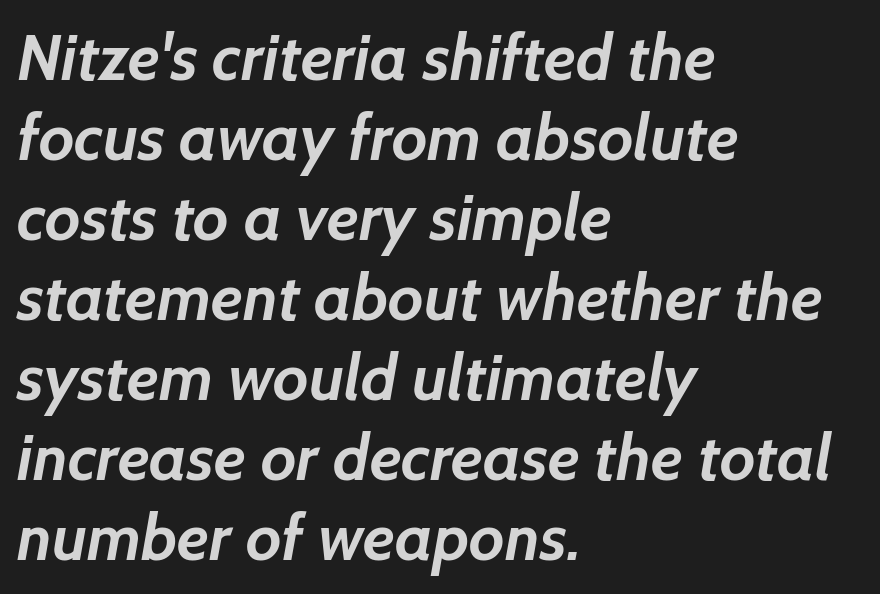
The image shows 65 px semibold sans-serif type; set left-aligned, line spacing 1.23x, normal letter spacing, not underlined; low stroke contrast and a medium x-height.
